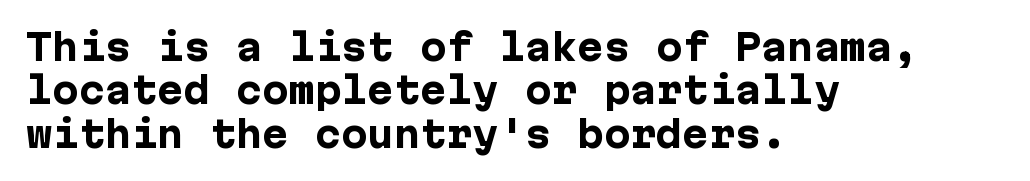
{"serif": "no", "italic": "no", "bold": "yes", "weight": "heavy", "width": "normal", "stroke_contrast": "low", "x_height": "medium", "underline": "no", "align": "left", "line_spacing_ratio": 1.24, "letter_spacing": "normal", "letter_spacing_em": 0.0, "glyph_px": 35}
